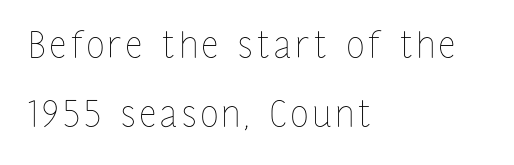
{"italic": "no", "bold": "no", "weight": "thin", "width": "condensed", "stroke_contrast": "low", "x_height": "medium", "monospaced": "no", "underline": "no", "align": "left", "line_spacing": "loose", "line_spacing_ratio": 1.93, "glyph_px": 36}
